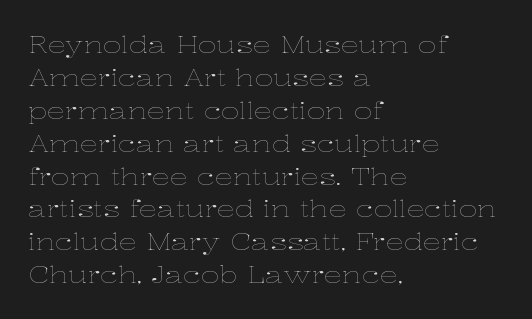
Q: Is the text bold? A: No.
Q: Is the text italic (slanted)? A: No, it is upright.
Q: Is the text underlined? A: No.
Q: How is the paragraph aligned? A: Left-aligned.
Q: Is the spacing between letters normal or unusually wide? A: Normal.
Q: Is the spacing between lines tight, normal or loose? A: Normal.
